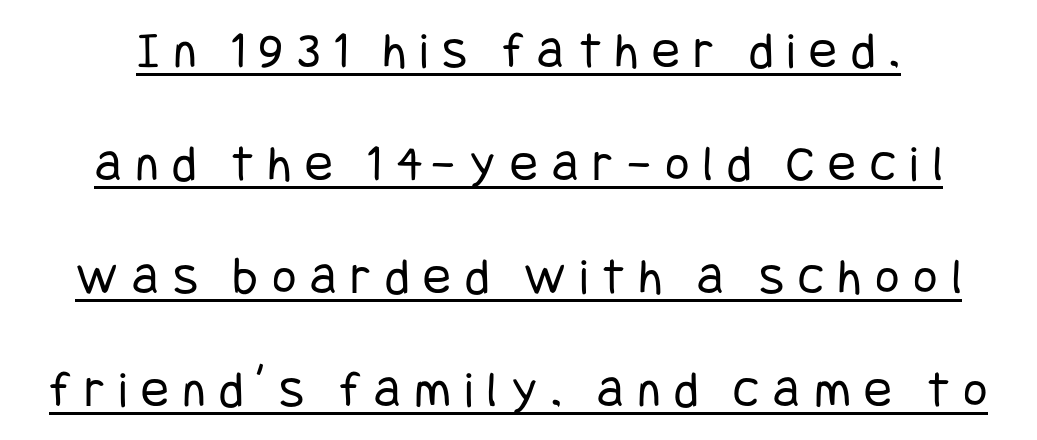
The image shows 52 px regular-weight, condensed sans-serif type, upright; set loose line spacing (2.17x), unusually wide letter spacing (+0.27 em), underlined; low stroke contrast and a large x-height.
